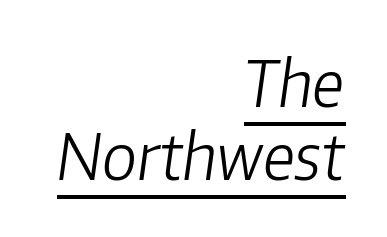
A quiet, ordinary-to-light weight characterises the typeface. Short note: letters normally spaced. This sample has the flowing, uneven cadence of proportional lettering. Casual observation: everything's shoved over to the right. Glance below the letters and you will spot a drawn line.
